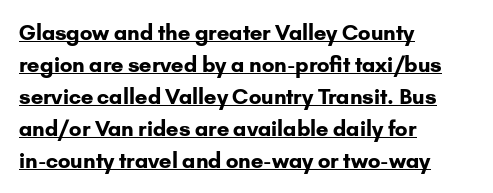
Compared with undecorated copy, this sample adds a rule below the words. This rendering uses left alignment, leaving the right contour irregular. Pretty heavy lettering here — definitely bold. Inter-character spacing is left at the font's built-in metrics. Vertical spacing — default.
